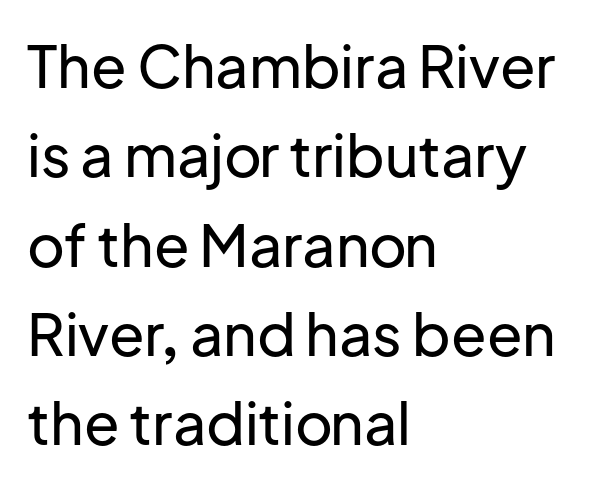
The image shows 58 px sans-serif type, upright; set left-aligned, normal line spacing (1.54x), normal letter spacing, not underlined; low stroke contrast and a medium x-height.
